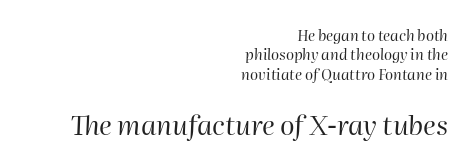
The image shows 27 px text type, italic (leaning right); set right-aligned, normal line spacing (1.3x), normal letter spacing, not underlined; the second (bottom) block is 1.8x larger.
